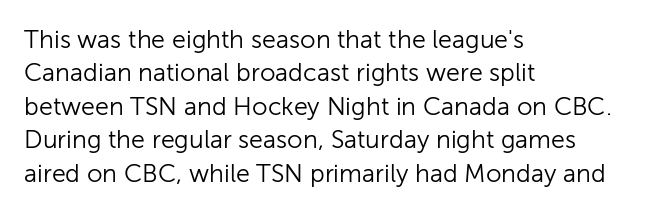
The image shows 25 px text type, upright; set left-aligned, normal line spacing (1.34x), normal letter spacing, not underlined.
